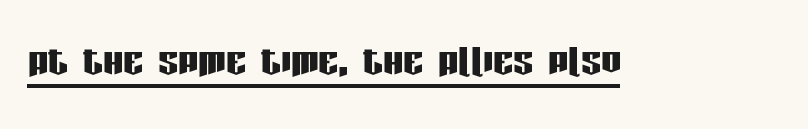
The image shows 50 px condensed sans-serif type, upright; set normal letter spacing, underlined; low stroke contrast and a large x-height.
